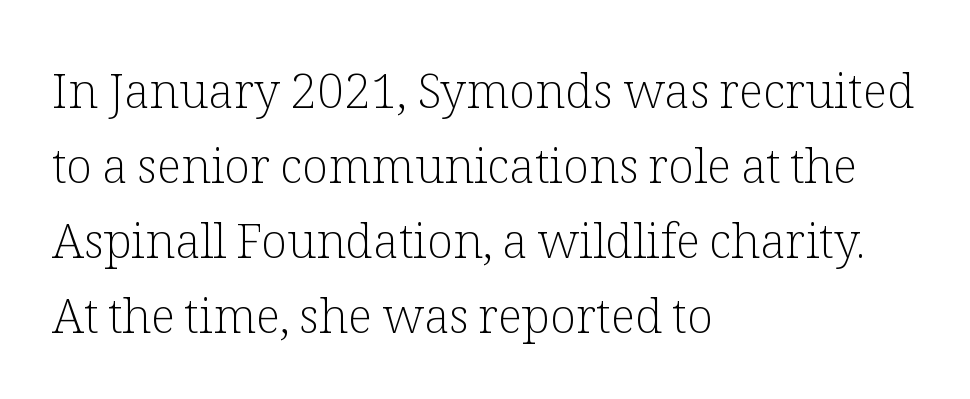
Do the characters align in a grid? No, the font is proportional. It's the straight-up-and-down kind of type. Compared with a centered layout, this one pins lines to the left instead. This sample uses plain, unmodified letter spacing. The strokes carry an ordinary text weight at most.
